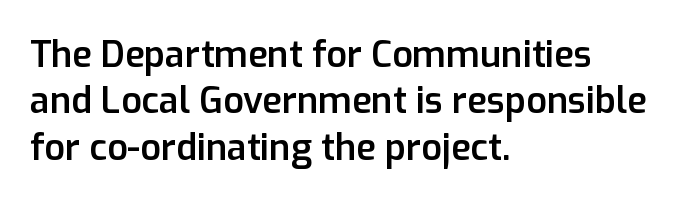
Q: Is the text bold? A: Semi-bold.
Q: Is the text italic (slanted)? A: No, it is upright.
Q: Is the typeface a serif or a sans-serif typeface? A: Sans-serif.
Q: Is the text underlined? A: No.
Q: How is the paragraph aligned? A: Left-aligned.
Q: Is the spacing between letters normal or unusually wide? A: Normal.
Q: Is the spacing between lines tight, normal or loose? A: Normal.
Q: Width (condensed, normal, or wide)? A: Normal.
Q: Stroke contrast? A: Low.
Q: x-height? A: Medium.
Q: Monospaced? A: No.
